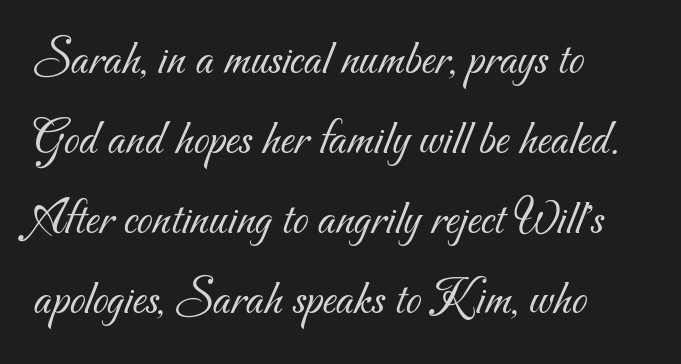
Q: Is the text bold? A: No.
Q: Is the typeface a serif or a sans-serif typeface? A: Sans-serif.
Q: Is the text underlined? A: No.
Q: How is the paragraph aligned? A: Left-aligned.
Q: Is the spacing between letters normal or unusually wide? A: Normal.
Q: Is the spacing between lines tight, normal or loose? A: Normal.
Q: Width (condensed, normal, or wide)? A: Normal.
Q: Stroke contrast? A: Medium.
Q: x-height? A: Small.
Q: Monospaced? A: No.
